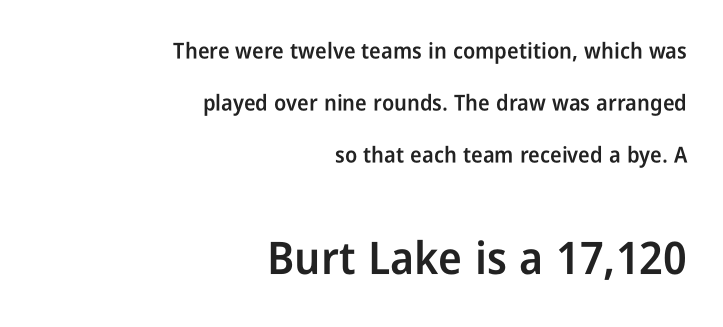
{"serif": "no", "italic": "no", "bold": "semi", "weight": "semibold", "width": "condensed", "stroke_contrast": "low", "x_height": "medium", "monospaced": "no", "underline": "no", "align": "right", "line_spacing": "loose", "line_spacing_ratio": 2.36, "letter_spacing": "normal", "letter_spacing_em": 0.0, "larger_block": "second", "size_ratio": 2.05, "glyph_px": 45}
